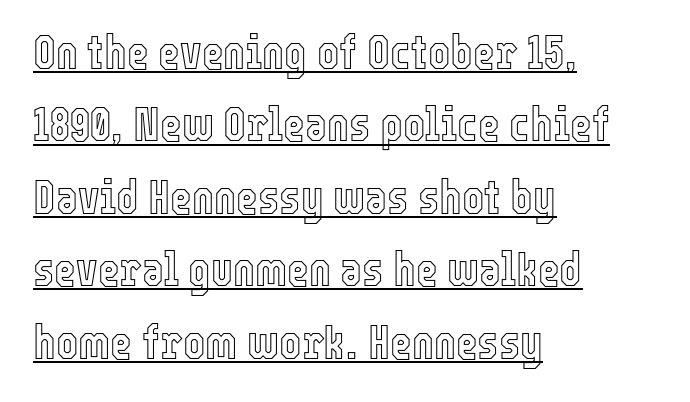
{"italic": "no", "width": "condensed", "x_height": "medium", "monospaced": "no", "underline": "yes", "align": "left", "line_spacing": "normal", "line_spacing_ratio": 1.54, "letter_spacing": "normal", "letter_spacing_em": 0.0, "glyph_px": 47}
